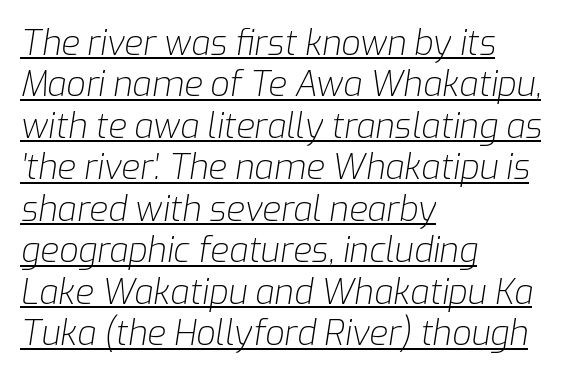
Q: Is the text bold? A: No.
Q: Is the text italic (slanted)? A: Yes, it leans right by about 9 degrees.
Q: Is the text underlined? A: Yes.
Q: How is the paragraph aligned? A: Left-aligned.
Q: Is the spacing between letters normal or unusually wide? A: Normal.
Q: Width (condensed, normal, or wide)? A: Normal.
Q: Stroke contrast? A: Low.
Q: x-height? A: Medium.
Q: Monospaced? A: No.
